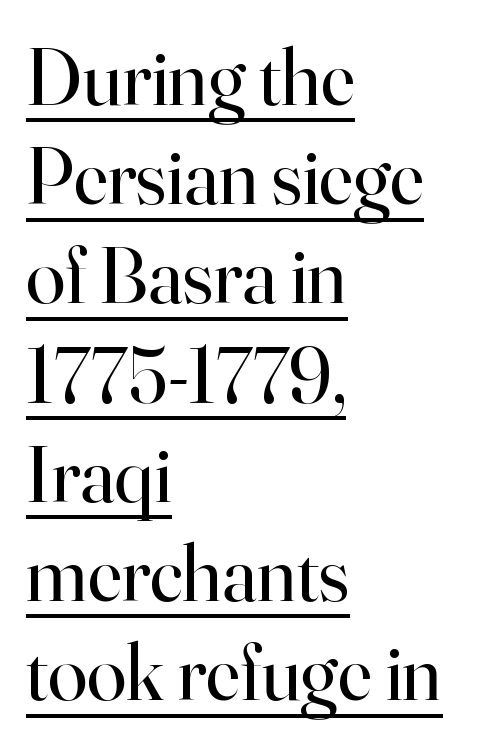
The face used here is proportionally spaced, like ordinary book or web type. The string is rendered with underlining switched on. Line starts are locked; line ends wander. Does the type have serifs? Yes, each stem ends in a small foot. Posture: straight, roman, zero tilt. What stands out about the letter spacing? Nothing — it is the standard amount.
